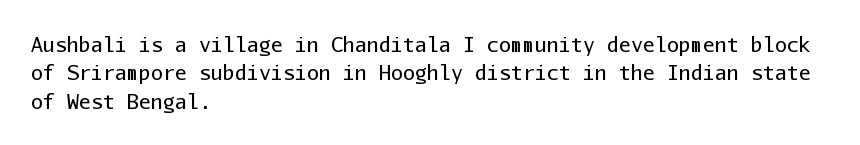
{"italic": "no", "bold": "no", "underline": "no", "align": "left", "line_spacing": "normal", "line_spacing_ratio": 1.42, "letter_spacing": "normal", "letter_spacing_em": 0.0, "glyph_px": 20}
